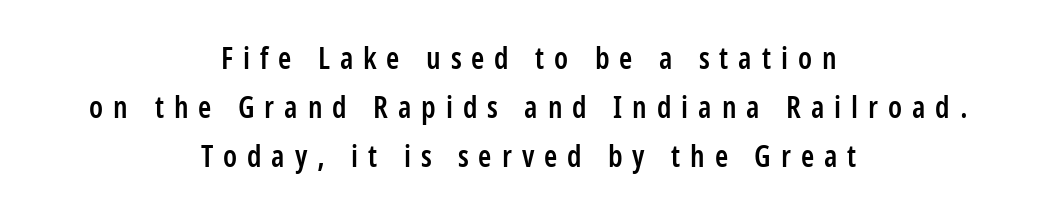
Q: Is the text bold? A: Semi-bold.
Q: Is the text italic (slanted)? A: No, it is upright.
Q: Is the typeface a serif or a sans-serif typeface? A: Sans-serif.
Q: Is the text underlined? A: No.
Q: How is the paragraph aligned? A: Centered.
Q: Is the spacing between letters normal or unusually wide? A: Unusually wide.
Q: Is the spacing between lines tight, normal or loose? A: Normal.
Q: Width (condensed, normal, or wide)? A: Condensed.
Q: Stroke contrast? A: Low.
Q: x-height? A: Medium.
Q: Monospaced? A: No.
